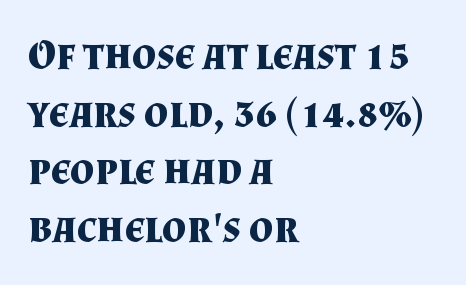
Little horizontal feet cap the strokes, marking this as serif type. The space beneath each line is pristine and unruled. Students, observe: this is what conventionally led text looks like. This is heavy type, rendered in bold.
